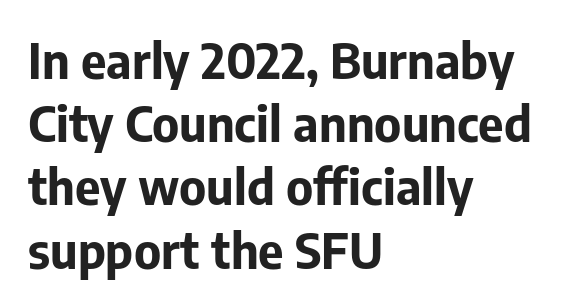
Plain, unruled lines of type. Is this a sans? Yes — the strokes have no serifs. Varying glyph widths throughout — classic text-font behaviour. Here the glyphs are tracked normally, forming tight word shapes. Alignment: flush left.
